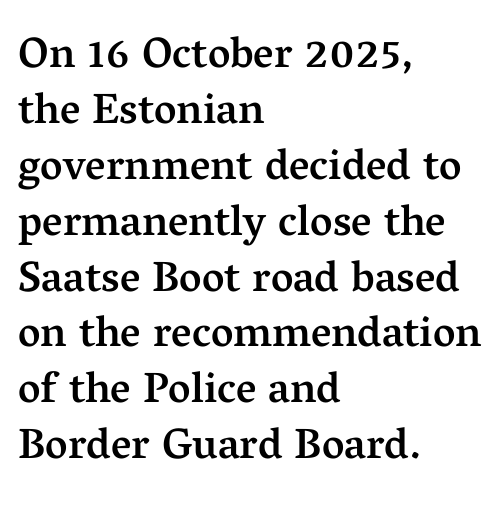
Does the weight exceed regular? Yes, but only to semibold. The letters advance in unequal steps, a hallmark of proportional type. There is no visible air inserted between adjacent glyphs. A typesetter would label this face a serif.
